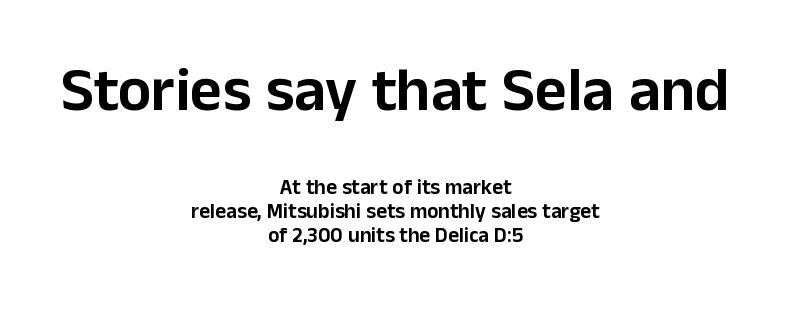
Caption: standard tracking, unaltered. The letters advance in unequal steps, a hallmark of proportional type. Between these two stacked blocks, the higher one wins on size. Leading: reduced.
